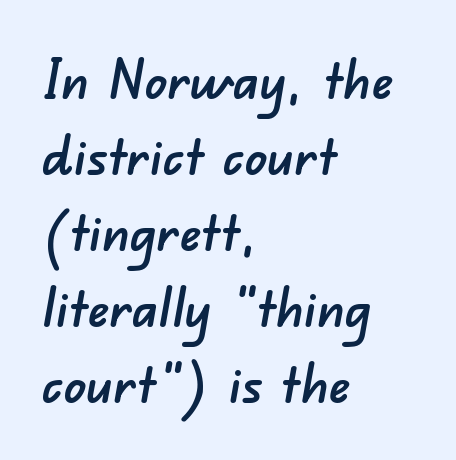
{"serif": "no", "width": "normal", "stroke_contrast": "low", "x_height": "small", "monospaced": "no", "underline": "no", "align": "left", "line_spacing": "normal", "line_spacing_ratio": 1.38, "letter_spacing": "normal", "letter_spacing_em": 0.0, "glyph_px": 55}
